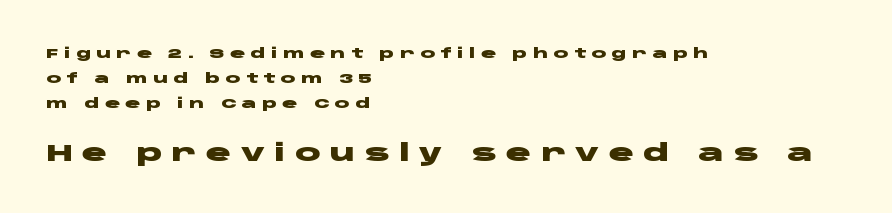
{"italic": "no", "bold": "yes", "underline": "no", "align": "left", "line_spacing_ratio": 1.8, "letter_spacing": "wide", "letter_spacing_em": 0.38, "larger_block": "second", "size_ratio": 1.71, "glyph_px": 24}
